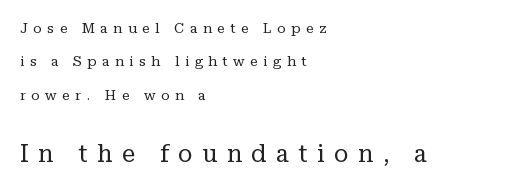
Q: Is the text bold? A: No.
Q: Is the text italic (slanted)? A: No, it is upright.
Q: Is the text underlined? A: No.
Q: How is the paragraph aligned? A: Left-aligned.
Q: Is the spacing between letters normal or unusually wide? A: Unusually wide.
Q: Is the spacing between lines tight, normal or loose? A: Loose.
Q: Which block of text is set in a larger size, the first (top) or the second (bottom)? A: The second (bottom) one.
